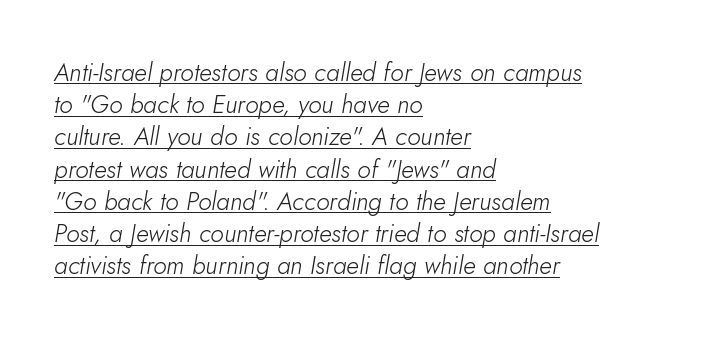
{"italic": "yes", "lean": "right", "slant_degrees": 10, "bold": "no", "underline": "yes", "align": "left", "line_spacing": "normal", "line_spacing_ratio": 1.29, "letter_spacing": "normal", "letter_spacing_em": 0.0, "glyph_px": 25}
